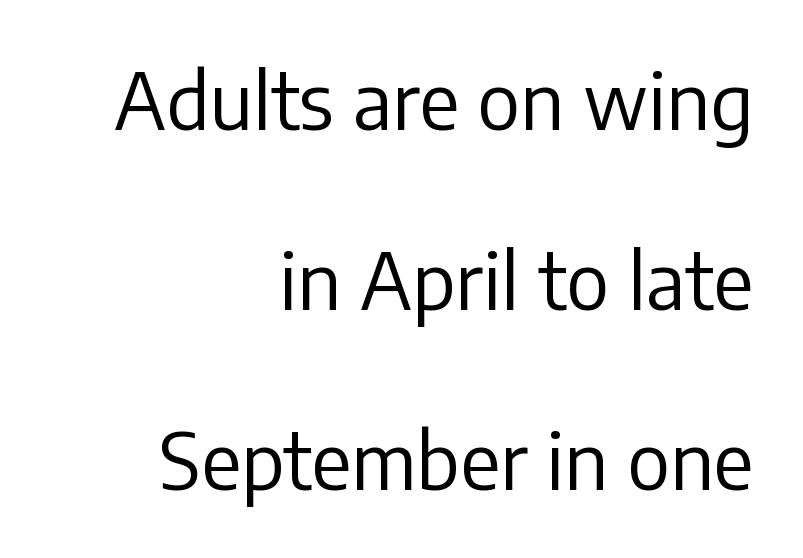
The image shows 77 px regular-weight sans-serif type, upright; set right-aligned, loose line spacing (2.34x), normal letter spacing, not underlined; low stroke contrast and a medium x-height.
